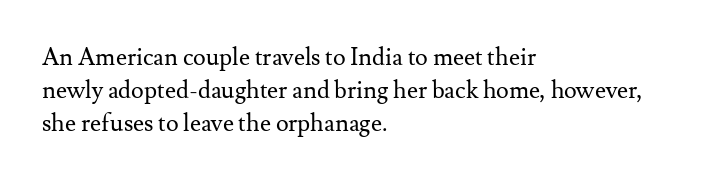
These lines stack with their left ends in a neat column. Letters rest on an invisible, unmarked baseline. The lines sit at an ordinary, default distance from one another. The type sits square on the baseline with zero lean. No letter is thick-stroked: the sample isn't bold. Default kerning and tracking; the words read as compact shapes.
